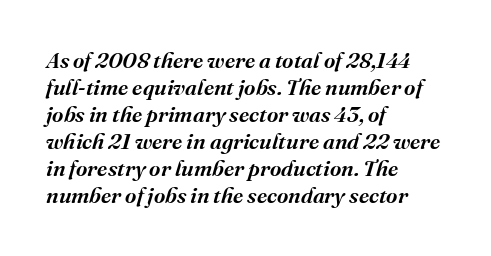
If you drew a line through each stem, it would be angled. This is the in-between weight designers call semibold or demi. The ragged edge is on the right, which tells us the setting is flush left. Inter-character spacing is left at the font's built-in metrics.
